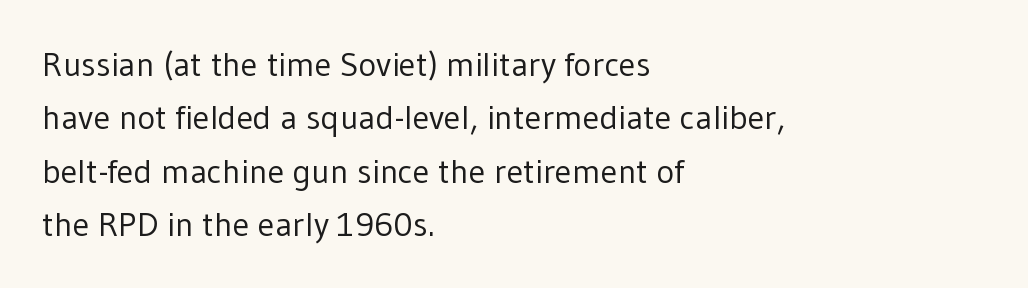
The font's upright variant was chosen for this text. Heft: none added — not bold. The characters display no serif detailing; their extremities are plain. Clear beneath every line of the passage. Here the designer chose a conventional face with non-uniform glyph widths.
